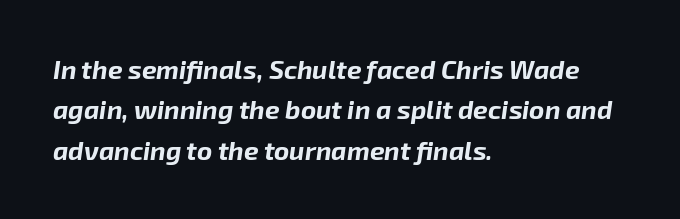
Q: Is the text bold? A: Yes.
Q: Is the text italic (slanted)? A: Yes, it leans right by about 8 degrees.
Q: Is the text underlined? A: No.
Q: How is the paragraph aligned? A: Left-aligned.
Q: Is the spacing between letters normal or unusually wide? A: Normal.
Q: Is the spacing between lines tight, normal or loose? A: Normal.
